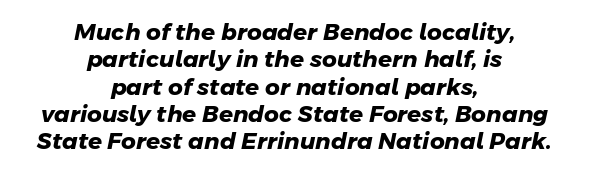
{"bold": "yes", "underline": "no", "align": "center", "line_spacing_ratio": 1.19, "letter_spacing": "normal", "letter_spacing_em": 0.0, "glyph_px": 23}
